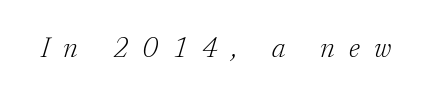
The image shows 28 px light serif type, italic (leaning right); set unusually wide letter spacing (+0.5 em), not underlined; low stroke contrast and a medium x-height.
